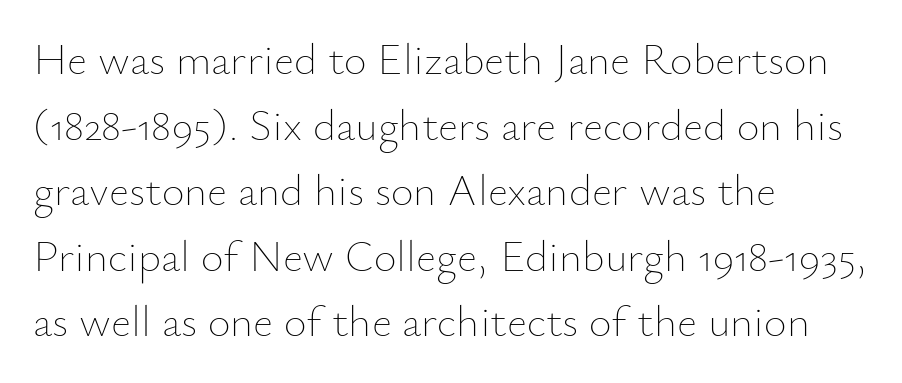
What stands out about the letter spacing? Nothing — it is the standard amount. In CSS terms this would be text-align: left. Unlike italic type, these characters show no tilt at all. Only glyphs here, with clear space below each row. Spacing verdict: proportional, widths tailored to each character. Weight: regular or lighter.
